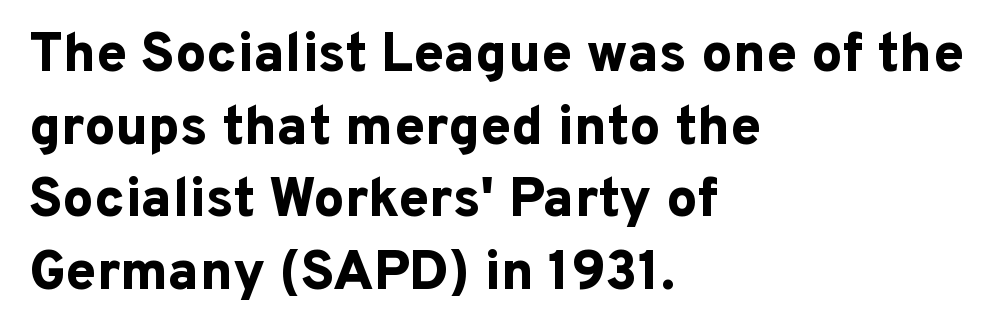
The image shows 55 px bold sans-serif type, upright; set left-aligned, normal line spacing (1.32x), normal letter spacing, not underlined; low stroke contrast and a medium x-height.
